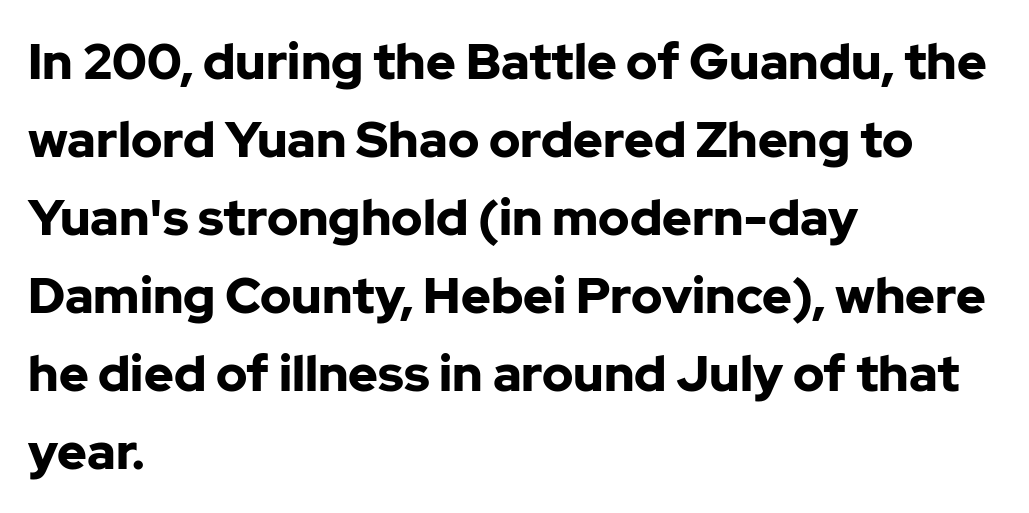
{"serif": "no", "italic": "no", "bold": "yes", "weight": "bold", "width": "normal", "stroke_contrast": "low", "x_height": "medium", "monospaced": "no", "underline": "no", "align": "left", "line_spacing": "normal", "line_spacing_ratio": 1.56, "letter_spacing": "normal", "letter_spacing_em": 0.0, "glyph_px": 50}
